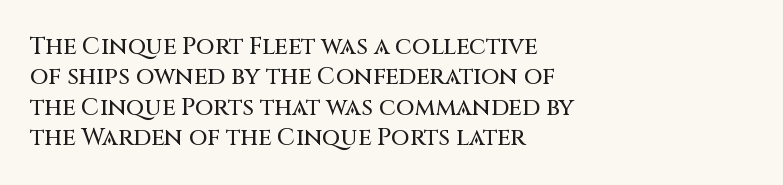
Q: Is the text italic (slanted)? A: No, it is upright.
Q: Is the text underlined? A: No.
Q: How is the paragraph aligned? A: Left-aligned.
Q: Is the spacing between letters normal or unusually wide? A: Normal.
Q: Is the spacing between lines tight, normal or loose? A: Normal.
